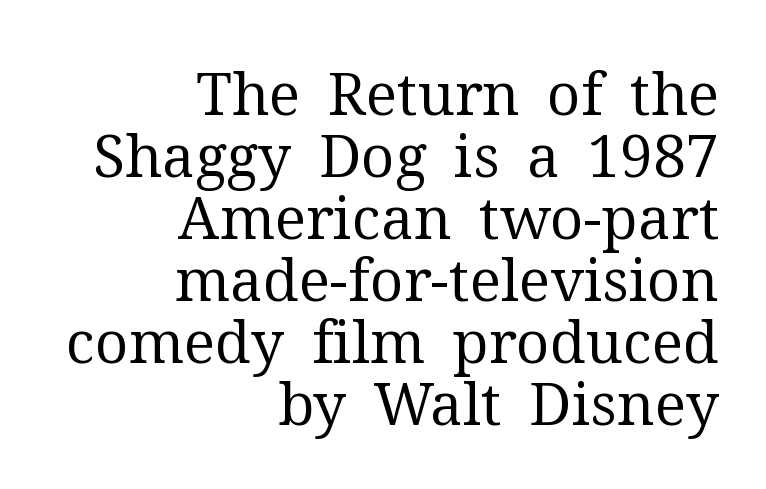
{"serif": "yes", "italic": "no", "bold": "no", "weight": "regular", "width": "normal", "stroke_contrast": "medium", "x_height": "medium", "monospaced": "no", "underline": "no", "align": "right", "line_spacing": "tight", "line_spacing_ratio": 1.05, "letter_spacing": "normal", "letter_spacing_em": 0.0, "glyph_px": 59}
